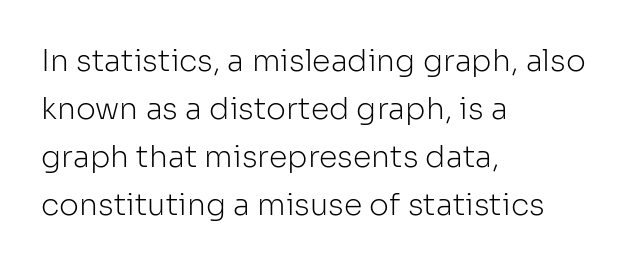
{"serif": "no", "italic": "no", "bold": "no", "weight": "light", "width": "normal", "stroke_contrast": "low", "x_height": "medium", "monospaced": "no", "underline": "no", "align": "left", "line_spacing": "normal", "line_spacing_ratio": 1.6, "letter_spacing": "normal", "letter_spacing_em": 0.0, "glyph_px": 30}
